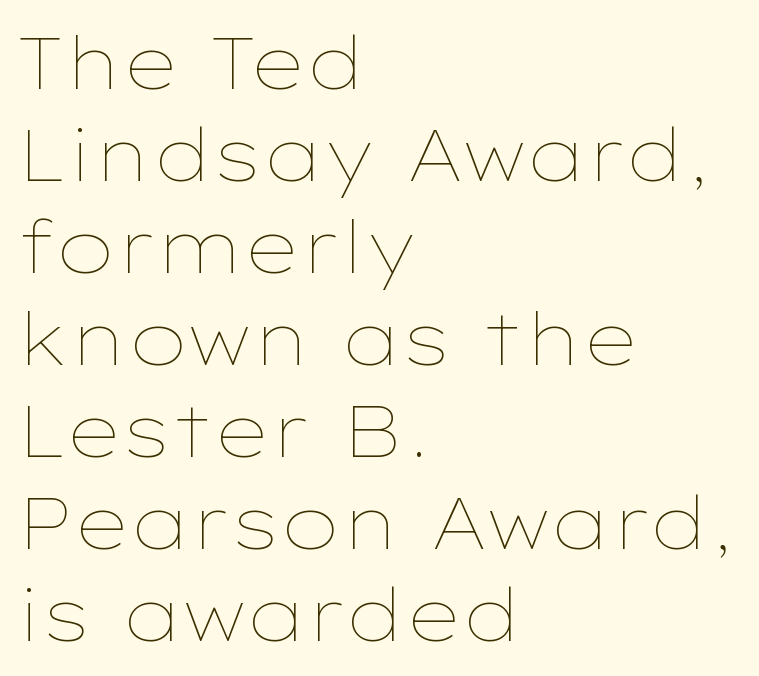
{"italic": "no", "bold": "no", "weight": "thin", "width": "wide", "stroke_contrast": "low", "x_height": "medium", "monospaced": "no", "underline": "no", "align": "left", "line_spacing": "normal", "line_spacing_ratio": 1.26, "letter_spacing": "normal", "letter_spacing_em": 0.0, "glyph_px": 73}
